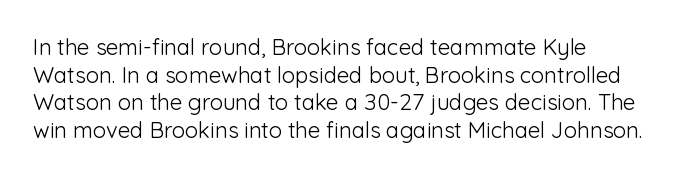
{"italic": "no", "bold": "no", "underline": "no", "align": "left", "line_spacing": "normal", "line_spacing_ratio": 1.26, "letter_spacing": "normal", "letter_spacing_em": 0.0, "glyph_px": 22}
